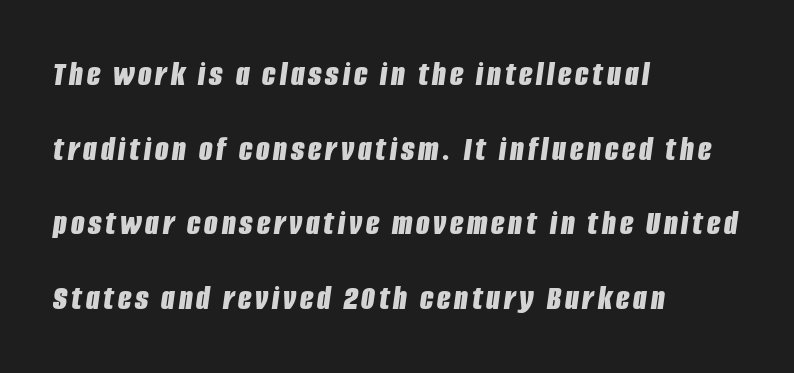
The image shows 35 px bold, condensed type, italic (leaning right); set left-aligned, loose line spacing (2.13x), not underlined; low stroke contrast and a large x-height.
